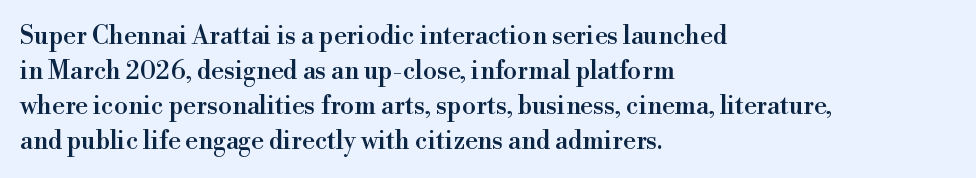
{"italic": "no", "underline": "no", "align": "left", "line_spacing": "normal", "line_spacing_ratio": 1.4, "letter_spacing": "normal", "letter_spacing_em": 0.0, "glyph_px": 25}
